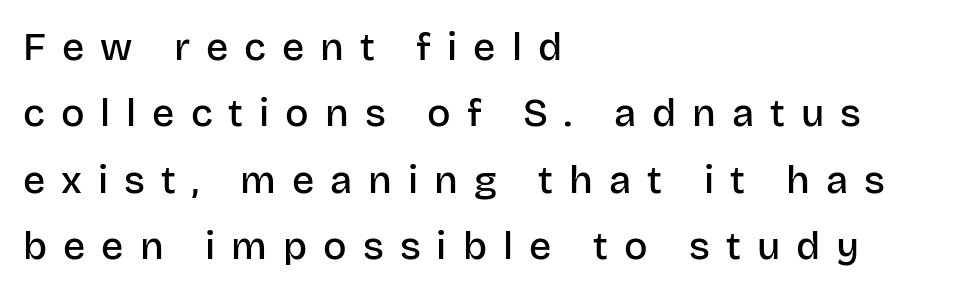
This sample uses an upright cut, with every glyph sitting square on the baseline. Look at the tracking — it's clearly loosened, letters drifting apart. You could not count columns in this text — the font is proportionally spaced. The area under the type is left untouched. The lines sit at an ordinary, default distance from one another. Note: no serifs on the glyphs.
